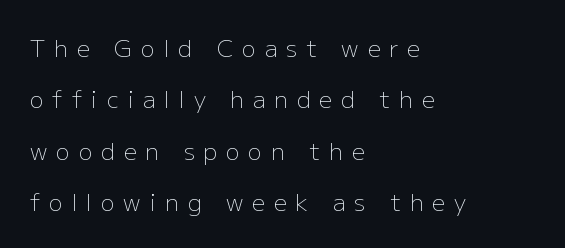
Q: Is the text bold? A: No.
Q: Is the text italic (slanted)? A: No, it is upright.
Q: Is the text underlined? A: No.
Q: How is the paragraph aligned? A: Left-aligned.
Q: Is the spacing between letters normal or unusually wide? A: Unusually wide.
Q: Is the spacing between lines tight, normal or loose? A: Loose.
